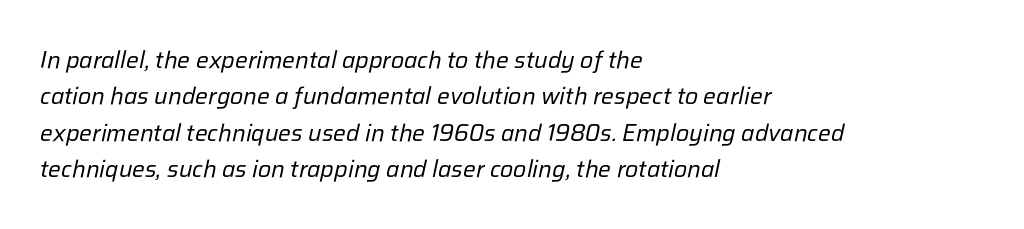
The image shows 24 px text type, italic (leaning right); set left-aligned, normal line spacing (1.52x), normal letter spacing, not underlined.
